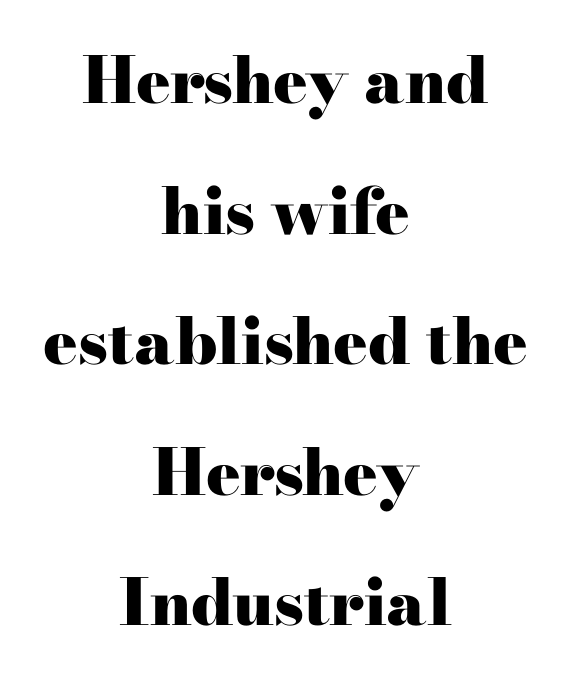
Q: Is the text bold? A: Yes.
Q: Is the text italic (slanted)? A: No, it is upright.
Q: Is the typeface a serif or a sans-serif typeface? A: Serif.
Q: Is the text underlined? A: No.
Q: How is the paragraph aligned? A: Centered.
Q: Is the spacing between letters normal or unusually wide? A: Normal.
Q: Is the spacing between lines tight, normal or loose? A: Loose.
Q: Width (condensed, normal, or wide)? A: Wide.
Q: Stroke contrast? A: High.
Q: x-height? A: Small.
Q: Monospaced? A: No.
